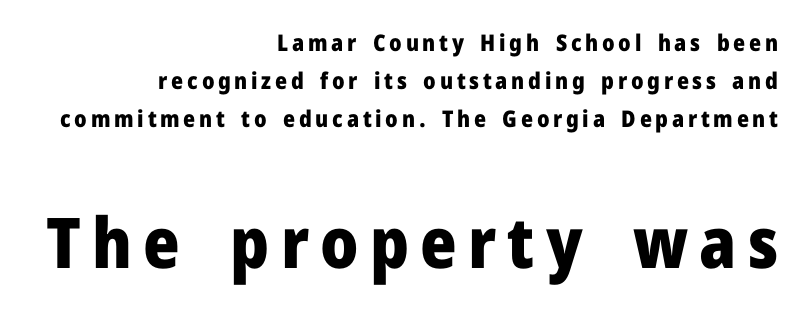
Q: Is the text bold? A: Yes.
Q: Is the text italic (slanted)? A: No, it is upright.
Q: Is the typeface a serif or a sans-serif typeface? A: Sans-serif.
Q: Is the text underlined? A: No.
Q: How is the paragraph aligned? A: Right-aligned.
Q: Is the spacing between lines tight, normal or loose? A: Normal.
Q: Which block of text is set in a larger size, the first (top) or the second (bottom)? A: The second (bottom) one.
Q: Width (condensed, normal, or wide)? A: Normal.
Q: Stroke contrast? A: Low.
Q: x-height? A: Medium.
Q: Monospaced? A: No.
